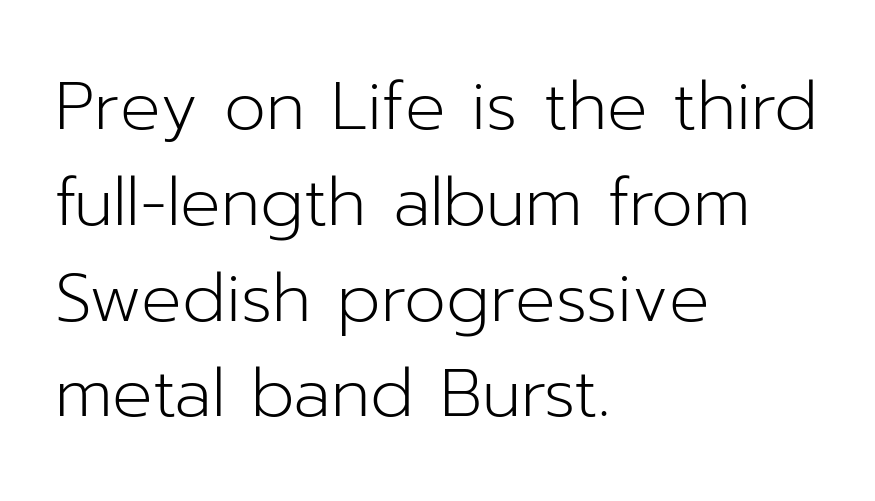
{"serif": "no", "italic": "no", "bold": "no", "weight": "light", "width": "normal", "stroke_contrast": "low", "x_height": "medium", "monospaced": "no", "underline": "no", "align": "left", "line_spacing": "normal", "line_spacing_ratio": 1.43, "letter_spacing": "normal", "letter_spacing_em": 0.0, "glyph_px": 67}
